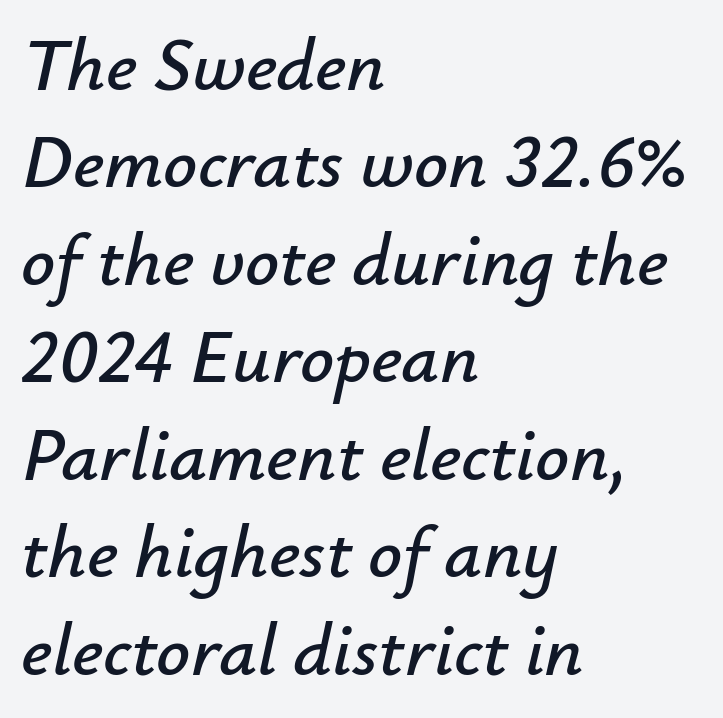
Q: Is the text italic (slanted)? A: Yes, it leans right by about 12 degrees.
Q: Is the text underlined? A: No.
Q: How is the paragraph aligned? A: Left-aligned.
Q: Is the spacing between letters normal or unusually wide? A: Normal.
Q: Is the spacing between lines tight, normal or loose? A: Normal.
Q: Width (condensed, normal, or wide)? A: Normal.
Q: Stroke contrast? A: Low.
Q: x-height? A: Small.
Q: Monospaced? A: No.
